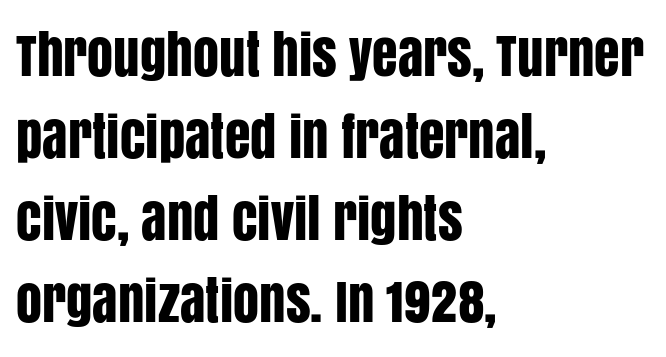
Q: Is the text italic (slanted)? A: No, it is upright.
Q: Is the typeface a serif or a sans-serif typeface? A: Sans-serif.
Q: Is the text underlined? A: No.
Q: How is the paragraph aligned? A: Left-aligned.
Q: Is the spacing between letters normal or unusually wide? A: Normal.
Q: Is the spacing between lines tight, normal or loose? A: Normal.
Q: Width (condensed, normal, or wide)? A: Condensed.
Q: Stroke contrast? A: Low.
Q: x-height? A: Large.
Q: Monospaced? A: No.
